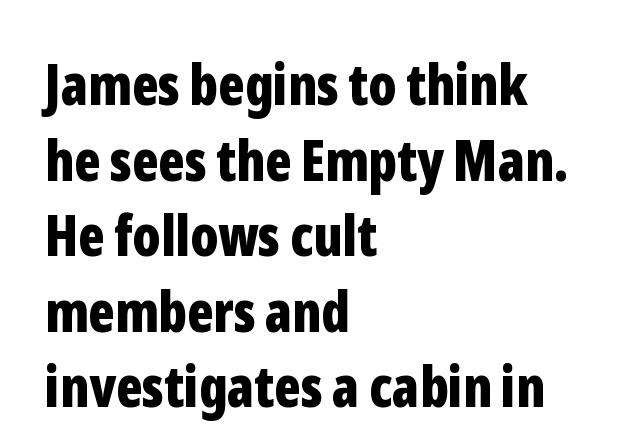
Q: Is the text bold? A: Yes.
Q: Is the text italic (slanted)? A: No, it is upright.
Q: Is the typeface a serif or a sans-serif typeface? A: Sans-serif.
Q: Is the text underlined? A: No.
Q: How is the paragraph aligned? A: Left-aligned.
Q: Is the spacing between letters normal or unusually wide? A: Normal.
Q: Is the spacing between lines tight, normal or loose? A: Normal.
Q: Width (condensed, normal, or wide)? A: Condensed.
Q: Stroke contrast? A: Low.
Q: x-height? A: Medium.
Q: Monospaced? A: No.
